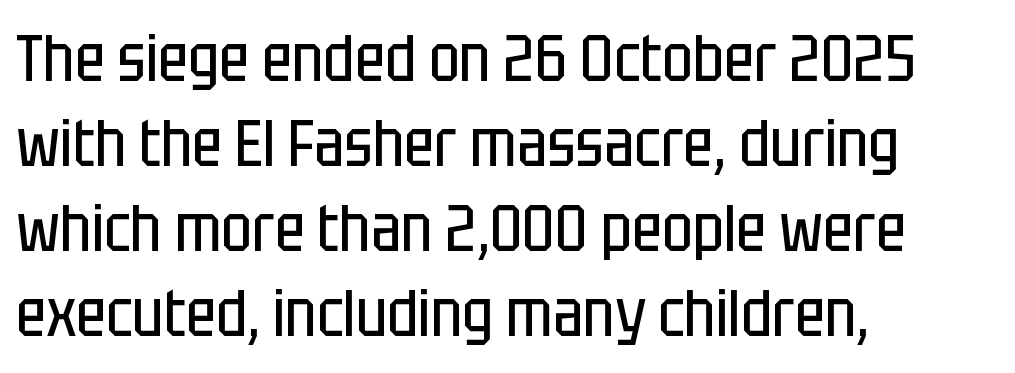
The image shows 65 px regular-weight, condensed sans-serif type, upright; set left-aligned, normal line spacing (1.31x), normal letter spacing, not underlined; low stroke contrast and a large x-height.
